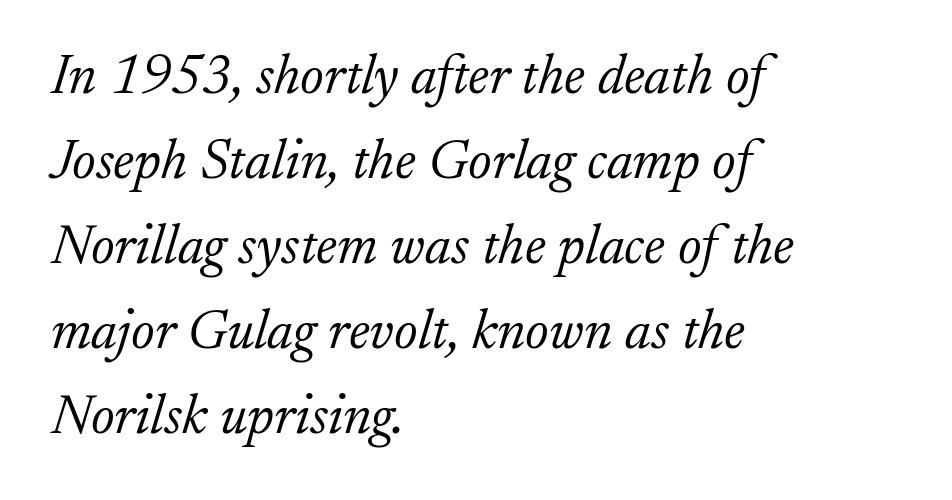
The image shows 56 px light serif type, italic (leaning right); set left-aligned, normal line spacing (1.52x), normal letter spacing, not underlined; low stroke contrast and a small x-height.
